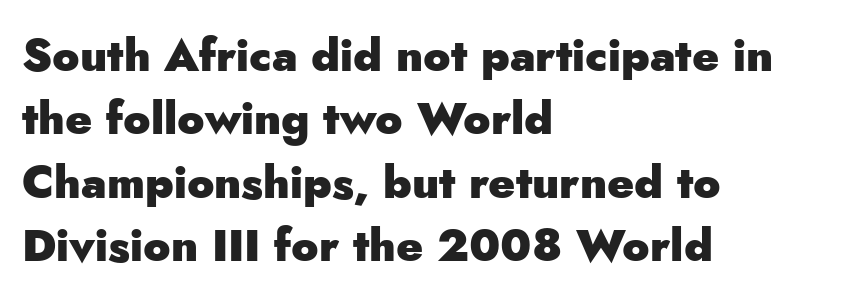
The image shows 45 px heavy sans-serif type, upright; set left-aligned, normal line spacing (1.41x), normal letter spacing, not underlined; low stroke contrast and a small x-height.
